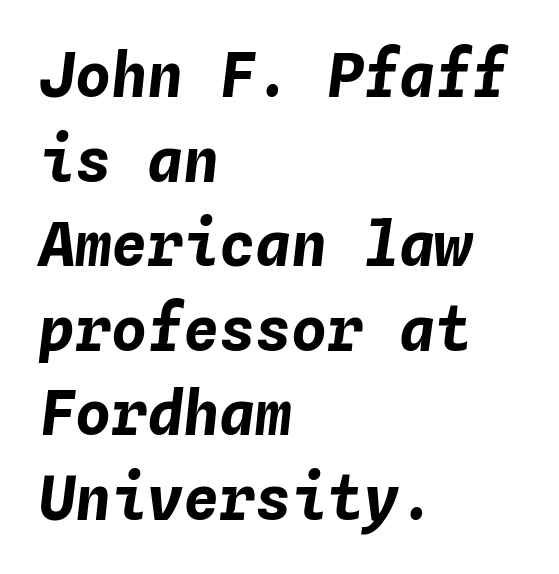
{"italic": "yes", "lean": "right", "slant_degrees": 4, "bold": "yes", "weight": "bold", "width": "normal", "stroke_contrast": "low", "x_height": "medium", "monospaced": "yes", "underline": "no", "align": "left", "line_spacing": "normal", "line_spacing_ratio": 1.41, "letter_spacing": "normal", "letter_spacing_em": 0.0, "glyph_px": 60}
